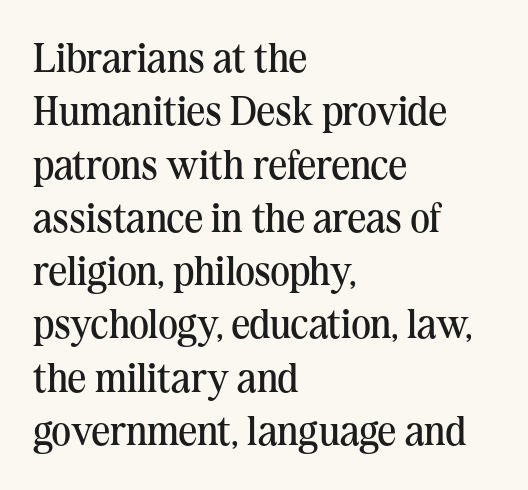
{"serif": "yes", "italic": "no", "bold": "no", "weight": "regular", "width": "normal", "stroke_contrast": "medium", "x_height": "medium", "monospaced": "no", "underline": "no", "align": "left", "line_spacing": "normal", "line_spacing_ratio": 1.3, "letter_spacing": "normal", "letter_spacing_em": 0.0, "glyph_px": 41}
